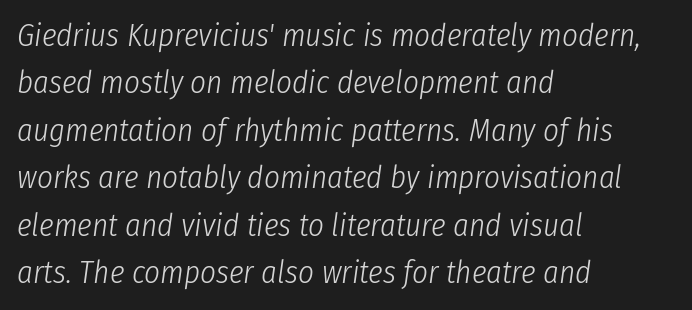
Q: Is the text bold? A: No.
Q: Is the text italic (slanted)? A: Yes, it leans right by about 8 degrees.
Q: Is the text underlined? A: No.
Q: How is the paragraph aligned? A: Left-aligned.
Q: Is the spacing between letters normal or unusually wide? A: Normal.
Q: Is the spacing between lines tight, normal or loose? A: Normal.
Q: Width (condensed, normal, or wide)? A: Condensed.
Q: Stroke contrast? A: Low.
Q: x-height? A: Medium.
Q: Monospaced? A: No.
